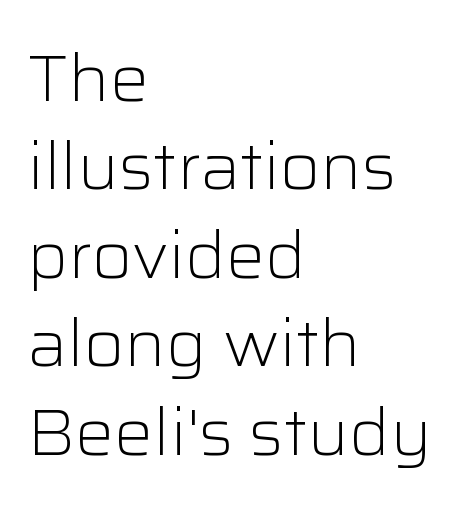
The image shows 65 px light sans-serif type, upright; set left-aligned, normal line spacing (1.36x), normal letter spacing, not underlined; low stroke contrast and a medium x-height.
